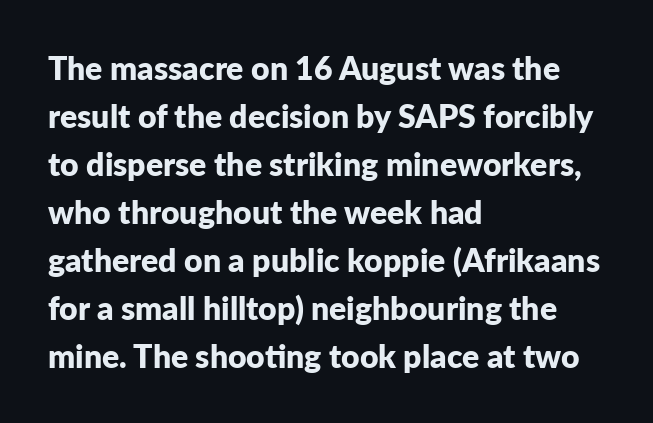
Q: Is the text bold? A: Yes.
Q: Is the text italic (slanted)? A: No, it is upright.
Q: Is the typeface a serif or a sans-serif typeface? A: Sans-serif.
Q: Is the text underlined? A: No.
Q: How is the paragraph aligned? A: Left-aligned.
Q: Is the spacing between letters normal or unusually wide? A: Normal.
Q: Is the spacing between lines tight, normal or loose? A: Normal.
Q: Width (condensed, normal, or wide)? A: Normal.
Q: Stroke contrast? A: Low.
Q: x-height? A: Medium.
Q: Monospaced? A: No.
